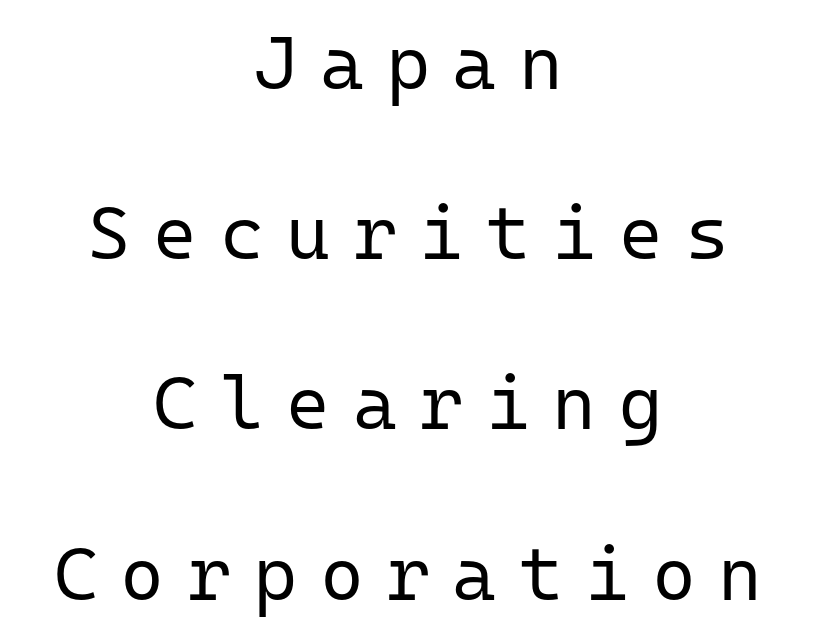
The face used here is rendered with a markedly widened letterfit. The text was rendered using a sans face with plain stroke endings. Nothing heavy about these letters — not bold at all. If you measured baseline to baseline, you'd find a long distance. In CSS terms this would be text-align: center.
